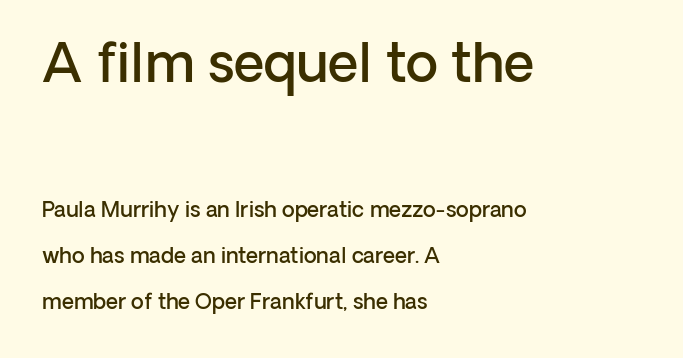
The image shows 53 px semibold sans-serif type, upright; set left-aligned, loose line spacing (2.2x), normal letter spacing, not underlined; the first (top) block is 2.52x larger; low stroke contrast and a medium x-height.
